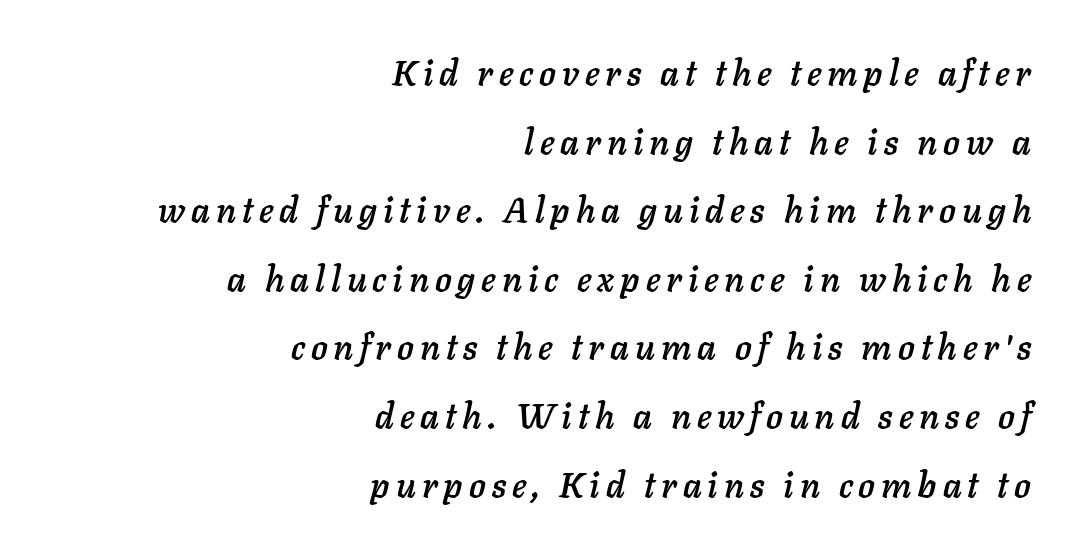
Glance below the letters and you will spot only blank space. Italic? Definitely — the glyphs are oblique. Teacher's note: observe the even right margin — that is flush-right alignment. Does the leading feel generous? Absolutely, it's lavish. The rendering uses natural spacing where letterforms have individual widths.
